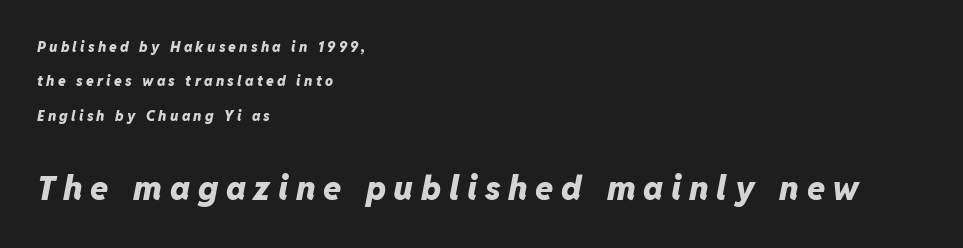
{"italic": "yes", "lean": "right", "slant_degrees": 11, "bold": "yes", "weight": "heavy", "width": "normal", "stroke_contrast": "low", "x_height": "medium", "monospaced": "no", "underline": "no", "align": "left", "line_spacing": "loose", "line_spacing_ratio": 2.45, "letter_spacing": "wide", "letter_spacing_em": 0.23, "larger_block": "second", "size_ratio": 2.36, "glyph_px": 33}
